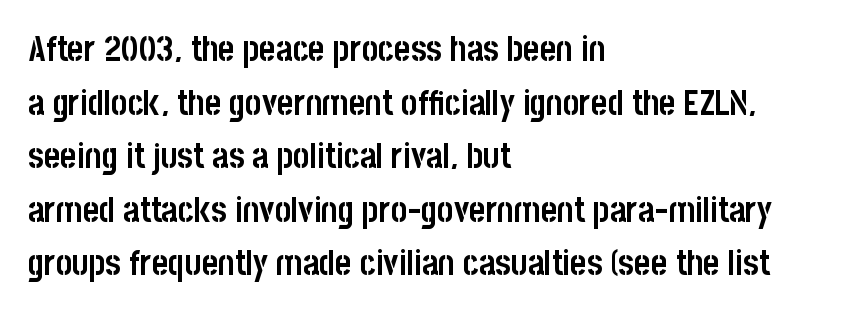
{"serif": "no", "italic": "no", "bold": "yes", "weight": "semibold", "width": "condensed", "stroke_contrast": "low", "x_height": "large", "monospaced": "no", "underline": "no", "align": "left", "line_spacing": "normal", "line_spacing_ratio": 1.53, "letter_spacing": "normal", "letter_spacing_em": 0.0, "glyph_px": 35}
